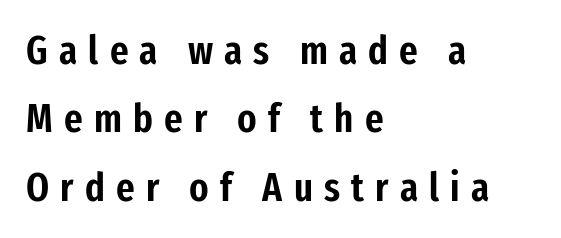
The image shows 40 px condensed sans-serif type, upright; set left-aligned, line spacing 1.71x, unusually wide letter spacing (+0.28 em), not underlined; low stroke contrast and a medium x-height.
